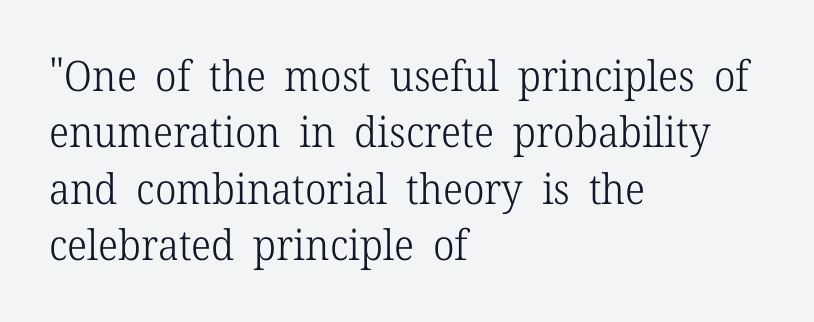
{"serif": "yes", "italic": "no", "bold": "no", "weight": "light", "width": "normal", "stroke_contrast": "low", "x_height": "medium", "monospaced": "no", "underline": "no", "align": "left", "line_spacing": "normal", "line_spacing_ratio": 1.34, "letter_spacing": "normal", "letter_spacing_em": 0.0, "glyph_px": 42}
